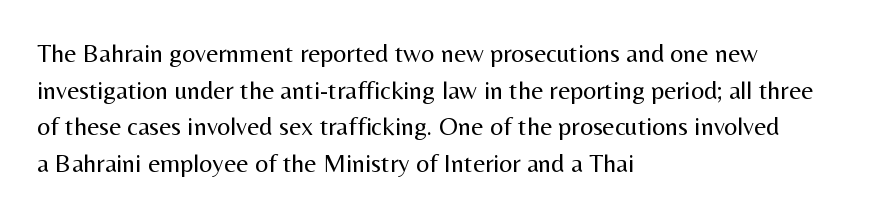
The image shows 26 px text type, upright; set left-aligned, normal line spacing (1.41x), normal letter spacing, not underlined.
